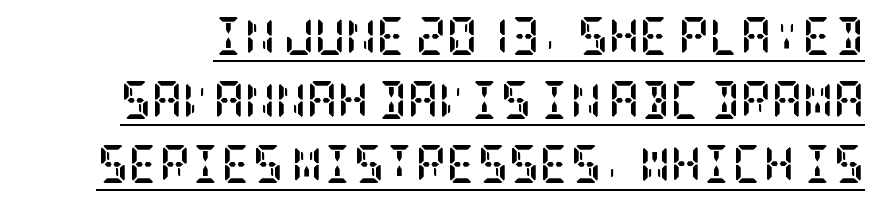
The image shows 38 px semibold, condensed serif type, upright; set normal line spacing (1.69x), normal letter spacing, underlined; low stroke contrast and a large x-height.
